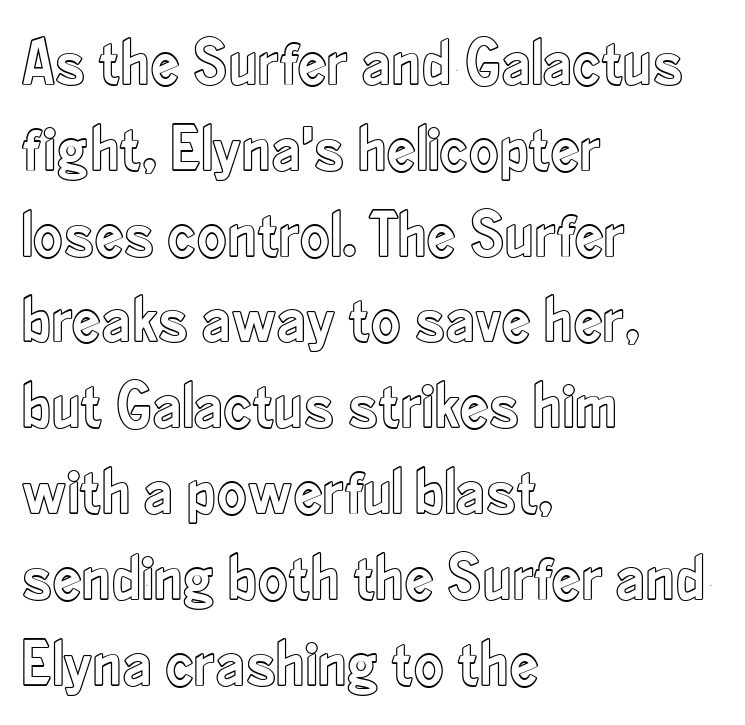
{"italic": "no", "width": "condensed", "x_height": "small", "monospaced": "no", "underline": "no", "align": "left", "line_spacing": "normal", "line_spacing_ratio": 1.32, "letter_spacing": "normal", "letter_spacing_em": 0.0, "glyph_px": 65}
